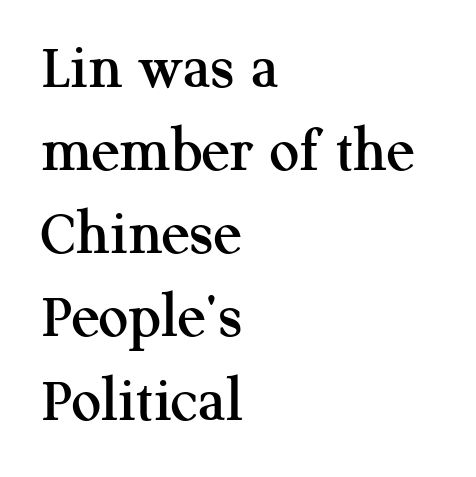
The image shows 66 px serif type, upright; set left-aligned, normal line spacing (1.26x), normal letter spacing, not underlined; medium stroke contrast and a medium x-height.
